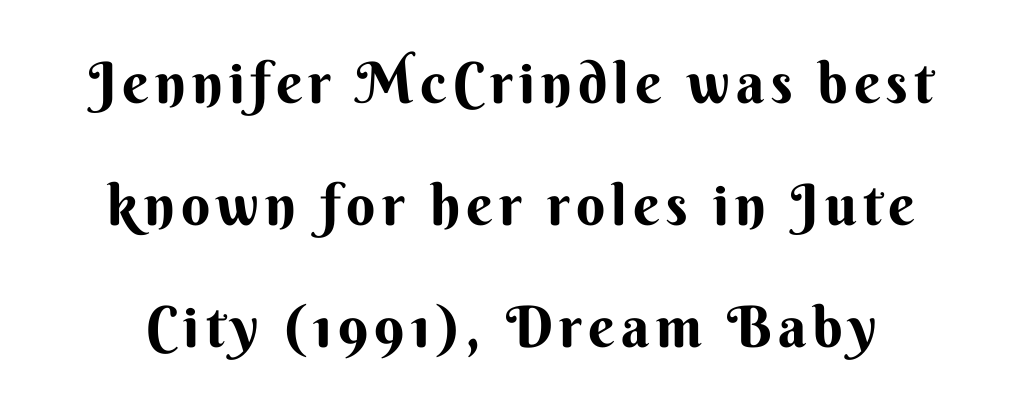
{"serif": "no", "italic": "no", "width": "normal", "stroke_contrast": "medium", "x_height": "small", "monospaced": "no", "underline": "no", "line_spacing": "loose", "line_spacing_ratio": 2.14, "glyph_px": 57}
